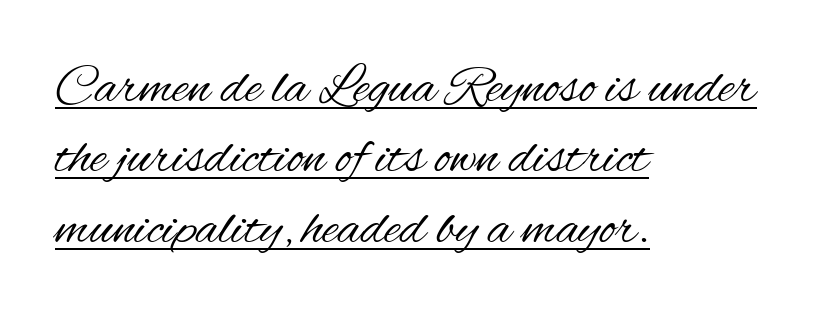
Q: Is the text bold? A: No.
Q: Is the text italic (slanted)? A: Yes.
Q: Is the typeface a serif or a sans-serif typeface? A: Sans-serif.
Q: Is the text underlined? A: Yes.
Q: How is the paragraph aligned? A: Left-aligned.
Q: Is the spacing between letters normal or unusually wide? A: Normal.
Q: Is the spacing between lines tight, normal or loose? A: Normal.
Q: Width (condensed, normal, or wide)? A: Condensed.
Q: Stroke contrast? A: Medium.
Q: x-height? A: Small.
Q: Monospaced? A: No.
